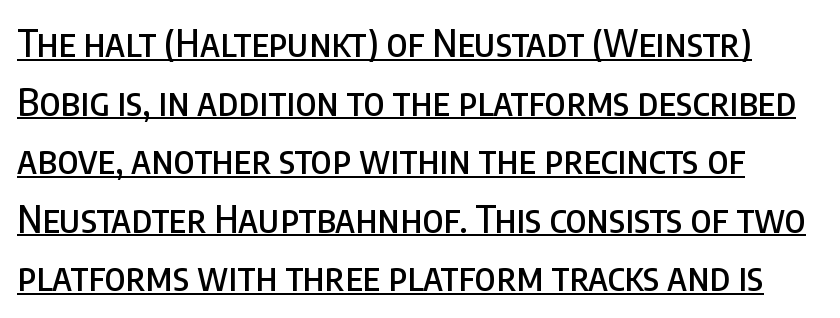
{"serif": "no", "italic": "no", "width": "condensed", "stroke_contrast": "low", "x_height": "large", "monospaced": "no", "underline": "yes", "line_spacing": "normal", "line_spacing_ratio": 1.54, "letter_spacing": "normal", "letter_spacing_em": 0.0, "glyph_px": 38}
